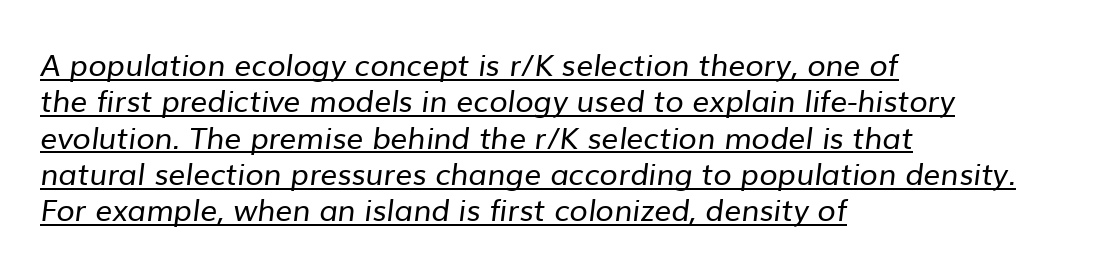
{"serif": "no", "bold": "no", "weight": "regular", "width": "normal", "stroke_contrast": "low", "x_height": "medium", "monospaced": "no", "underline": "yes", "align": "left", "line_spacing_ratio": 1.21, "letter_spacing": "normal", "letter_spacing_em": 0.0, "glyph_px": 30}
